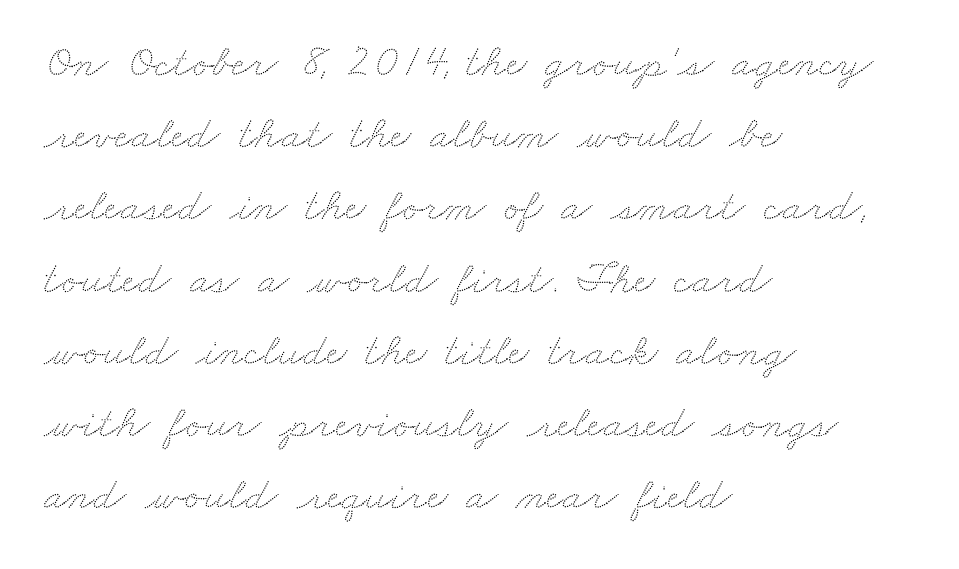
These lines are rendered in a variable-pitch font. Standard letterfit; no display-style spreading of the glyphs. Line beginnings align vertically; line endings do not. Has an underline been added? It has not. Regarding leading, the lines here are spaced in the standard way.
